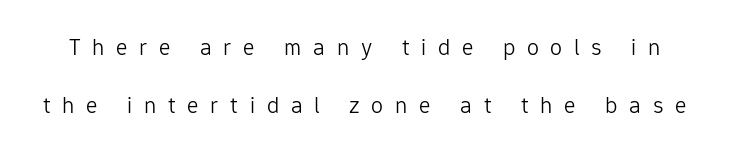
{"italic": "no", "bold": "no", "underline": "no", "line_spacing": "loose", "line_spacing_ratio": 2.4, "letter_spacing": "wide", "letter_spacing_em": 0.49, "glyph_px": 24}
